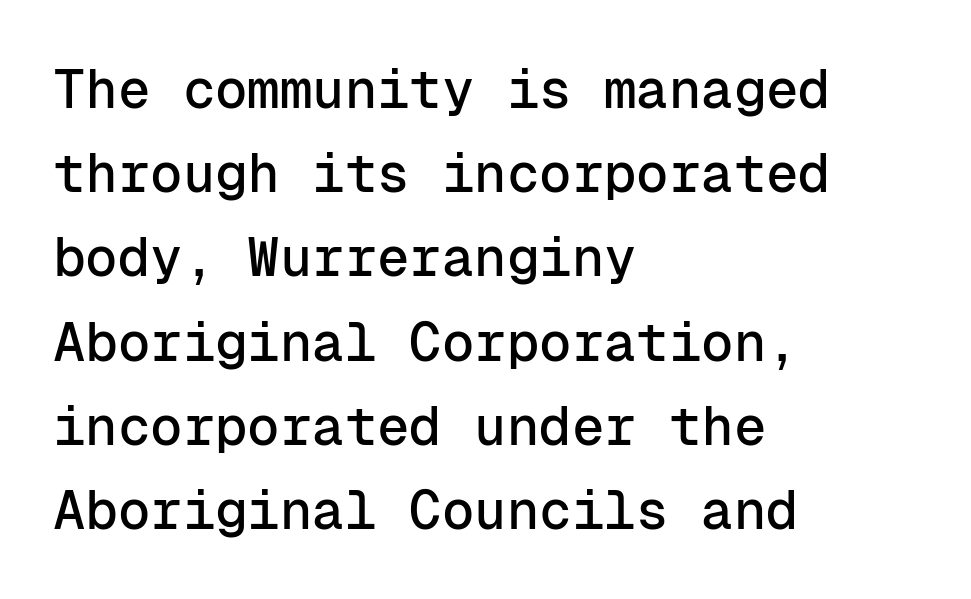
Q: Is the text italic (slanted)? A: No, it is upright.
Q: Is the typeface a serif or a sans-serif typeface? A: Sans-serif.
Q: Is the text underlined? A: No.
Q: How is the paragraph aligned? A: Left-aligned.
Q: Is the spacing between letters normal or unusually wide? A: Normal.
Q: Is the spacing between lines tight, normal or loose? A: Normal.
Q: Width (condensed, normal, or wide)? A: Normal.
Q: Stroke contrast? A: Low.
Q: x-height? A: Medium.
Q: Monospaced? A: Yes.
